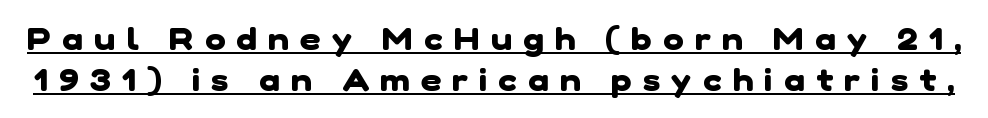
The lettering is marked with a stroke running underneath it. The font is running at its bold setting. Evenly set lines give the paragraph a standard silhouette. Think of a printed novel: that variable character pitch is what you see here.
